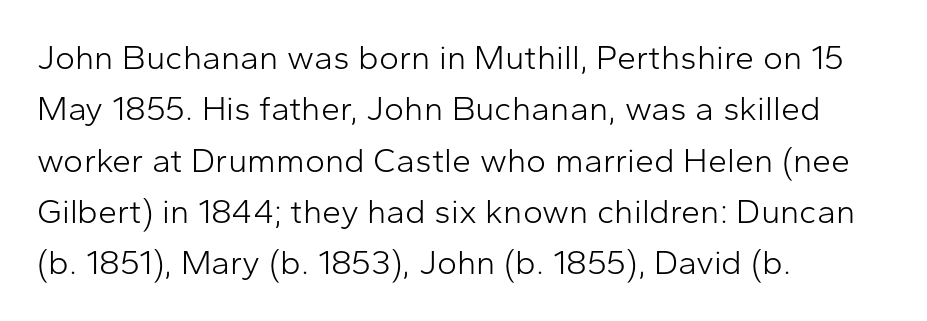
The image shows 34 px light sans-serif type, upright; set left-aligned, normal line spacing (1.51x), normal letter spacing, not underlined; low stroke contrast and a medium x-height.
